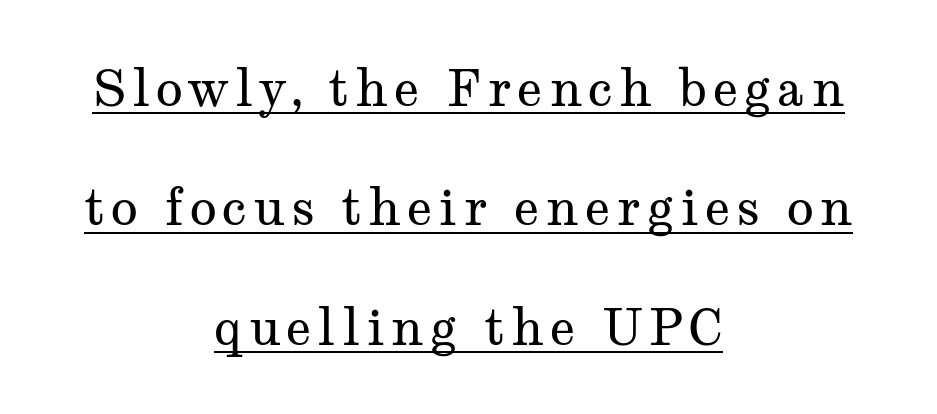
Does the lettering tilt? It doesn't — this is upright. What's the leading like? Stretched, with rows far apart. The passage shown is typeset with a serif family. Horizontally, the lines are justified to the midpoint only.
